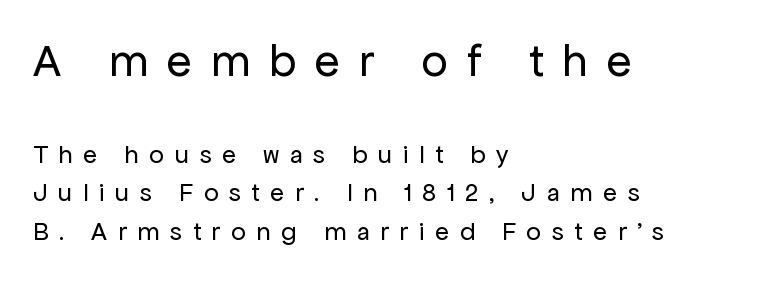
Q: Is the text bold? A: No.
Q: Is the text italic (slanted)? A: No, it is upright.
Q: Is the typeface a serif or a sans-serif typeface? A: Sans-serif.
Q: Is the text underlined? A: No.
Q: How is the paragraph aligned? A: Left-aligned.
Q: Is the spacing between letters normal or unusually wide? A: Unusually wide.
Q: Is the spacing between lines tight, normal or loose? A: Normal.
Q: Which block of text is set in a larger size, the first (top) or the second (bottom)? A: The first (top) one.
Q: Width (condensed, normal, or wide)? A: Normal.
Q: Stroke contrast? A: Low.
Q: x-height? A: Medium.
Q: Monospaced? A: No.
